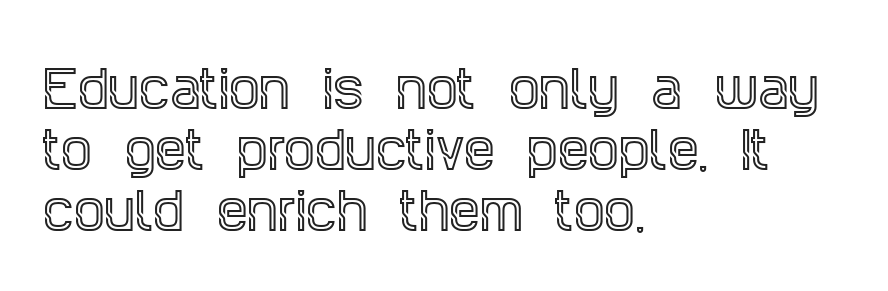
In CSS terms this would be text-align: left. Spacing verdict: proportional, widths tailored to each character. Letter spacing: default. The glyphs are unaccompanied by any horizontal stroke below them.
